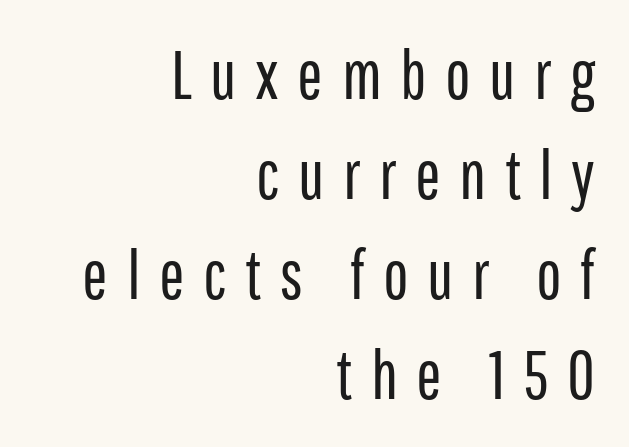
Q: Is the text bold? A: No.
Q: Is the text italic (slanted)? A: No, it is upright.
Q: Is the typeface a serif or a sans-serif typeface? A: Sans-serif.
Q: Is the text underlined? A: No.
Q: How is the paragraph aligned? A: Right-aligned.
Q: Is the spacing between letters normal or unusually wide? A: Unusually wide.
Q: Is the spacing between lines tight, normal or loose? A: Normal.
Q: Width (condensed, normal, or wide)? A: Condensed.
Q: Stroke contrast? A: Low.
Q: x-height? A: Medium.
Q: Monospaced? A: No.
